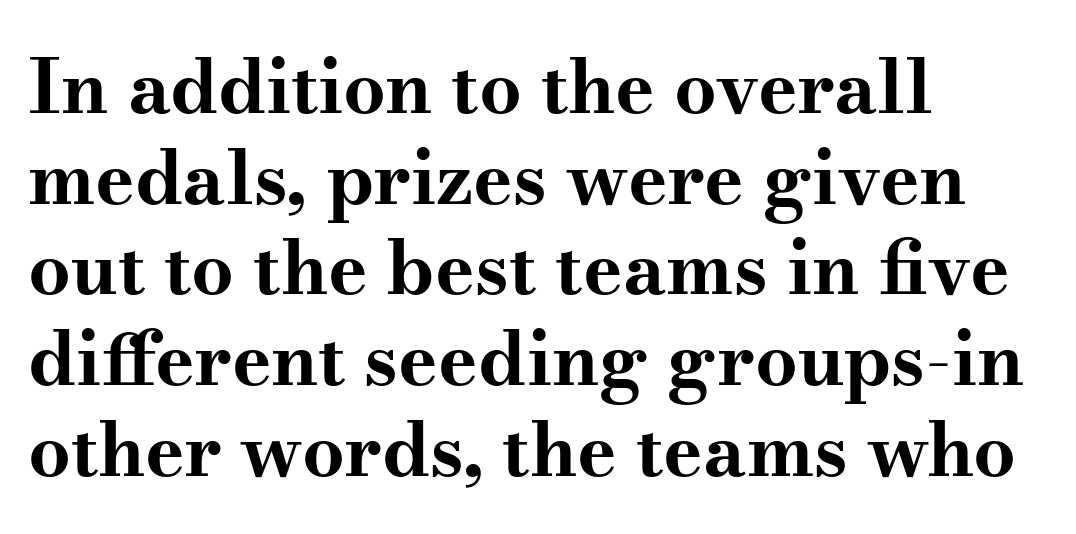
The image shows 75 px bold, wide serif type, upright; set left-aligned, line spacing 1.21x, normal letter spacing, not underlined; medium stroke contrast and a small x-height.
